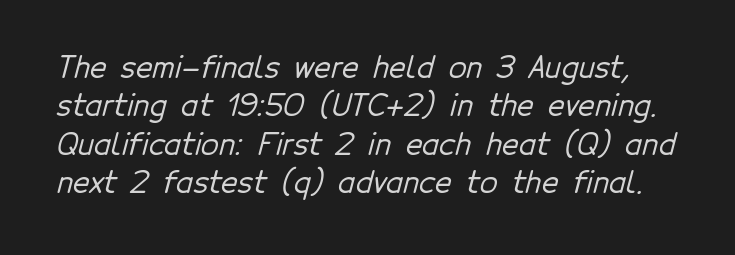
Glance below the letters and you will spot only blank space. Here the glyphs are tracked normally, forming tight word shapes. Is this a fixed-width face? No — the glyphs have proportional, varying widths. Typographically, this falls in the sans-serif category.
